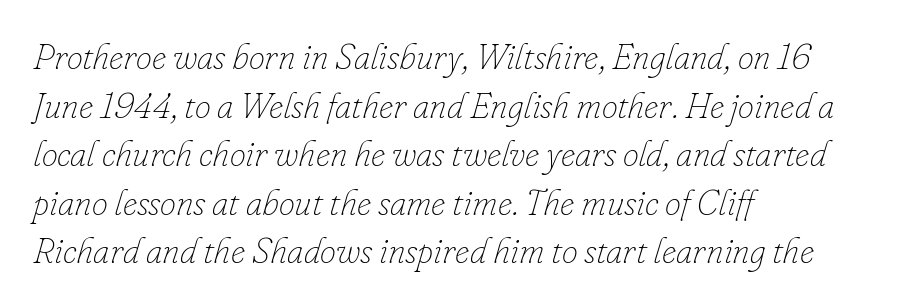
Q: Is the text bold? A: No.
Q: Is the text italic (slanted)? A: Yes, it leans right by about 16 degrees.
Q: Is the text underlined? A: No.
Q: How is the paragraph aligned? A: Left-aligned.
Q: Is the spacing between letters normal or unusually wide? A: Normal.
Q: Is the spacing between lines tight, normal or loose? A: Normal.
Q: Width (condensed, normal, or wide)? A: Normal.
Q: Stroke contrast? A: Low.
Q: x-height? A: Small.
Q: Monospaced? A: No.
